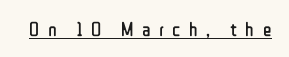
Q: Is the text bold? A: No.
Q: Is the text italic (slanted)? A: No, it is upright.
Q: Is the text underlined? A: Yes.
Q: Is the spacing between letters normal or unusually wide? A: Unusually wide.
